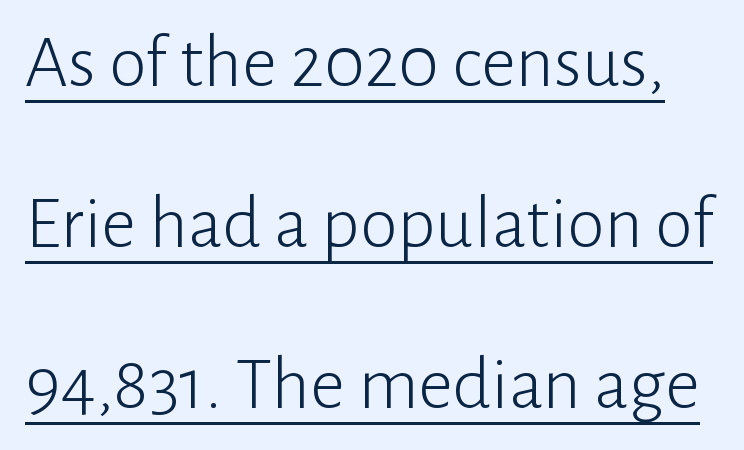
{"serif": "no", "italic": "no", "bold": "no", "weight": "light", "width": "normal", "stroke_contrast": "low", "x_height": "medium", "monospaced": "no", "underline": "yes", "line_spacing": "loose", "line_spacing_ratio": 2.12, "letter_spacing": "normal", "letter_spacing_em": 0.0, "glyph_px": 76}
